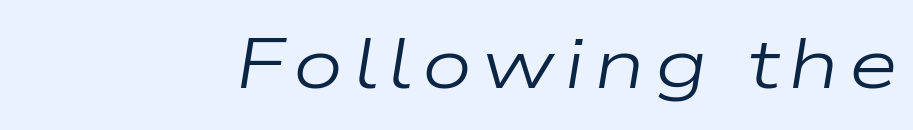
The image shows 71 px regular-weight, wide type, italic (leaning right); set not underlined; low stroke contrast and a medium x-height.
